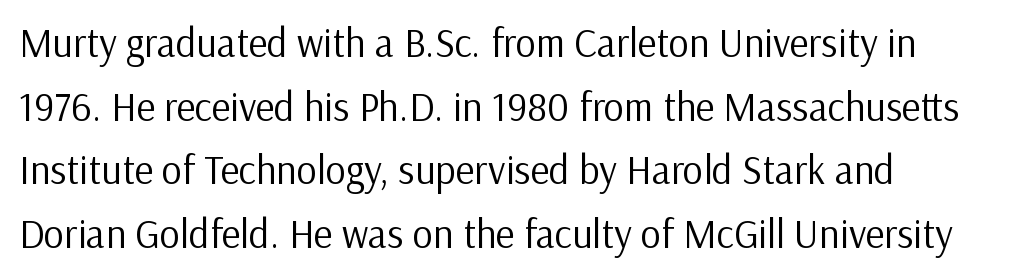
Q: Is the text bold? A: No.
Q: Is the text italic (slanted)? A: No, it is upright.
Q: Is the typeface a serif or a sans-serif typeface? A: Sans-serif.
Q: Is the text underlined? A: No.
Q: How is the paragraph aligned? A: Left-aligned.
Q: Is the spacing between letters normal or unusually wide? A: Normal.
Q: Is the spacing between lines tight, normal or loose? A: Normal.
Q: Width (condensed, normal, or wide)? A: Normal.
Q: Stroke contrast? A: Low.
Q: x-height? A: Medium.
Q: Monospaced? A: No.
